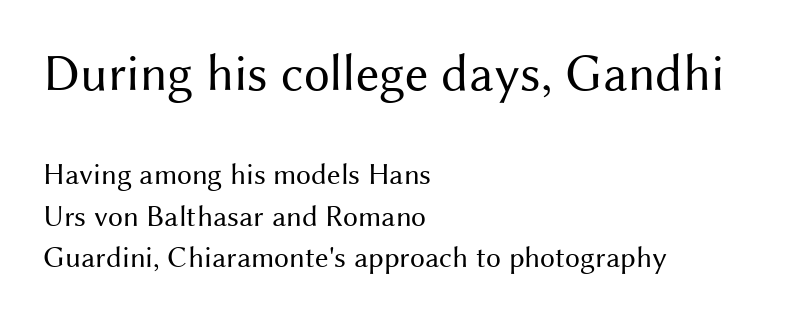
The image shows 52 px regular-weight sans-serif type, upright; set left-aligned, normal line spacing (1.39x), normal letter spacing, not underlined; the first (top) block is 1.73x larger; medium stroke contrast and a medium x-height.
